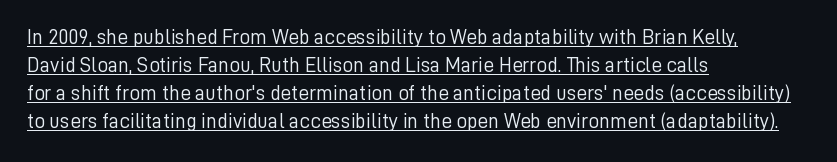
Is this a heavy cut? Hardly; it is regular or lighter. A baseline rule has been typeset under these characters. Every stem runs plumb, perpendicular to the baseline. The lines sit at an ordinary, default distance from one another. These lines are set flush left with a ragged right edge. Short note: letters normally spaced.
